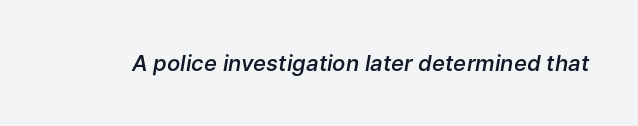
Q: Is the text bold? A: Semi-bold.
Q: Is the text italic (slanted)? A: Yes, it leans right by about 9 degrees.
Q: Is the text underlined? A: No.
Q: Is the spacing between letters normal or unusually wide? A: Normal.
